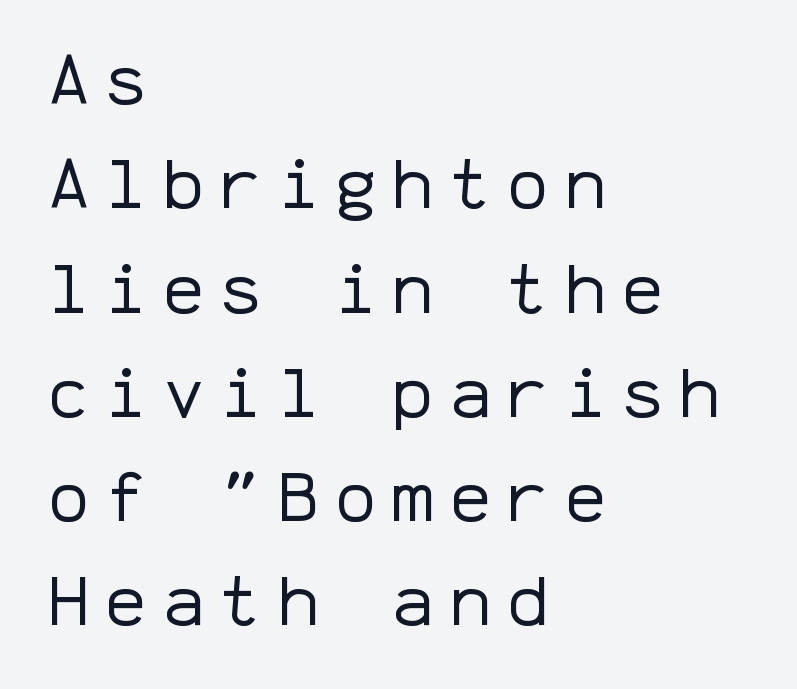
The image shows 70 px regular-weight sans-serif type, upright, monospaced; set left-aligned, normal line spacing (1.49x), unusually wide letter spacing (+0.22 em), not underlined; low stroke contrast and a medium x-height.
